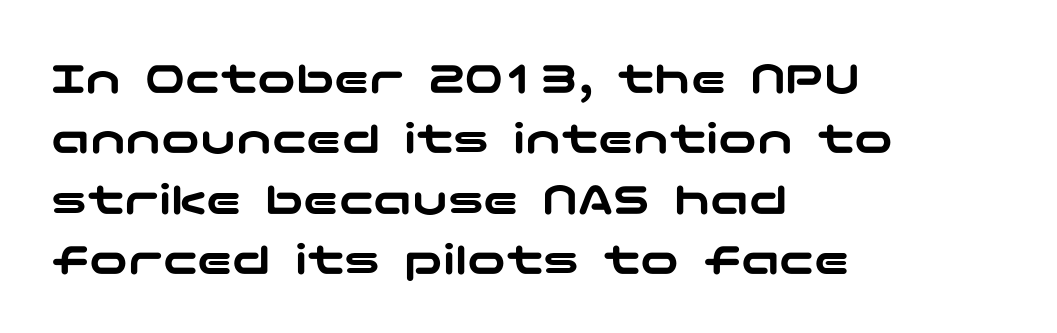
The image shows 48 px wide sans-serif type, upright; set left-aligned, normal line spacing (1.26x), normal letter spacing, not underlined; low stroke contrast and a medium x-height.
